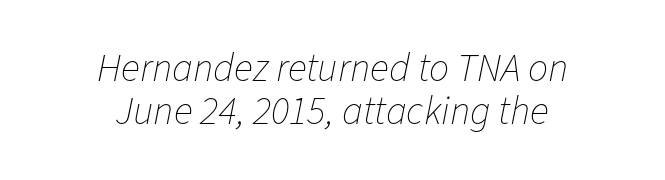
The tracking reads as untouched default to a designer's eye. Underlining? Definitely not there. Looks like regular typesetting: each glyph gets only the width it needs. Weight: in the light-to-regular range. The designer dialed line spacing down below the default.
